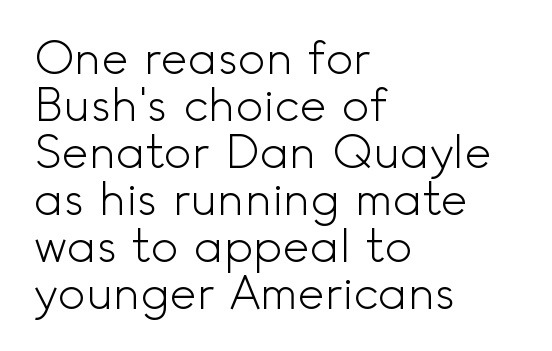
{"serif": "no", "italic": "no", "bold": "no", "weight": "light", "width": "normal", "x_height": "small", "monospaced": "no", "underline": "no", "align": "left", "line_spacing": "tight", "line_spacing_ratio": 1.02, "letter_spacing": "normal", "letter_spacing_em": 0.0, "glyph_px": 46}
